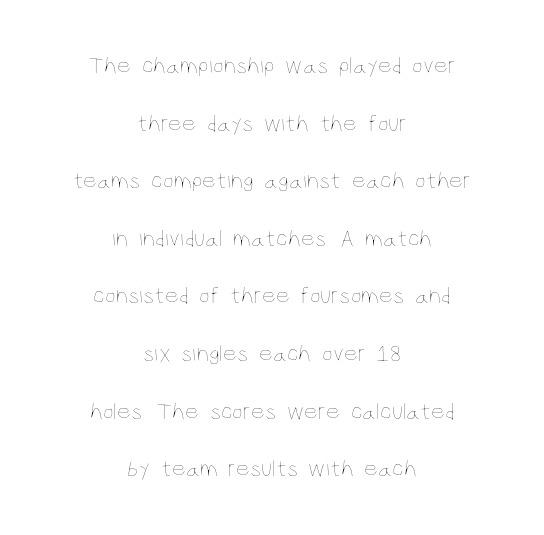
Beneath every word, the page is bare. Notice how the stems are strictly vertical — no italics here. Teacher's note: observe the equal gaps on both sides — that is centered alignment. These lines stand farther apart than default settings would place them. These lines keep a tight, regular rhythm from letter to letter. Weight class: somewhere from thin through regular.
